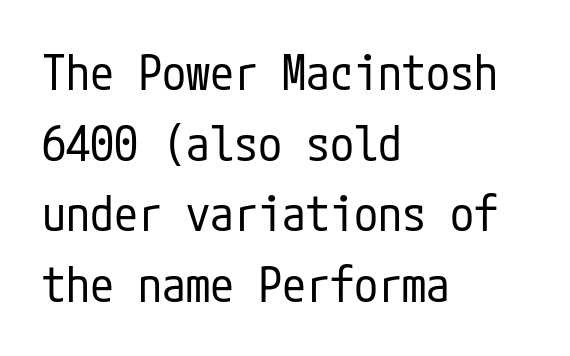
{"serif": "no", "italic": "no", "bold": "no", "weight": "regular", "width": "condensed", "stroke_contrast": "low", "x_height": "medium", "underline": "no", "align": "left", "line_spacing": "normal", "line_spacing_ratio": 1.47, "letter_spacing": "normal", "letter_spacing_em": 0.0, "glyph_px": 48}
